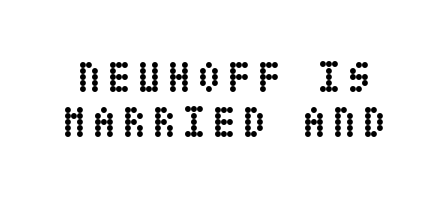
Q: Is the text bold? A: Yes.
Q: Is the text italic (slanted)? A: No, it is upright.
Q: Is the text underlined? A: No.
Q: Is the spacing between lines tight, normal or loose? A: Tight.
Q: Width (condensed, normal, or wide)? A: Condensed.
Q: Stroke contrast? A: Low.
Q: x-height? A: Large.
